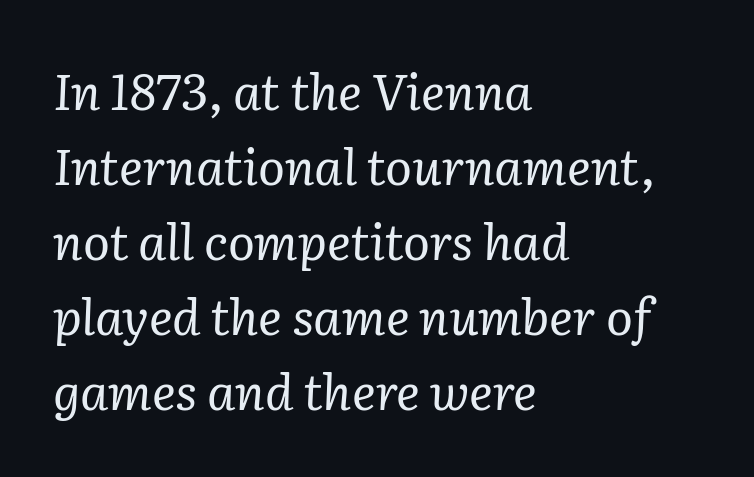
The image shows 50 px regular-weight serif type, italic (leaning right); set left-aligned, normal line spacing (1.5x), normal letter spacing, not underlined; low stroke contrast and a medium x-height.
